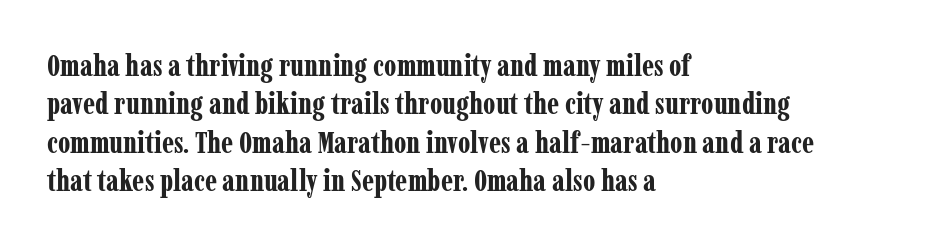
The image shows 30 px bold, condensed serif type, upright; set left-aligned, normal line spacing (1.28x), normal letter spacing, not underlined; low stroke contrast and a medium x-height.
